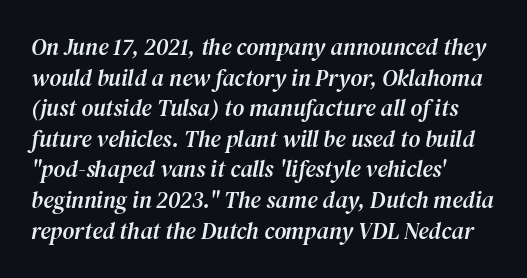
The image shows 23 px text type, italic (leaning right); set left-aligned, normal line spacing (1.33x), normal letter spacing, not underlined.
